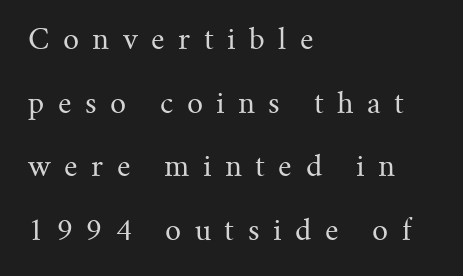
Q: Is the text bold? A: No.
Q: Is the text italic (slanted)? A: No, it is upright.
Q: Is the typeface a serif or a sans-serif typeface? A: Serif.
Q: Is the text underlined? A: No.
Q: How is the paragraph aligned? A: Left-aligned.
Q: Is the spacing between letters normal or unusually wide? A: Unusually wide.
Q: Is the spacing between lines tight, normal or loose? A: Loose.
Q: Width (condensed, normal, or wide)? A: Normal.
Q: Stroke contrast? A: Medium.
Q: x-height? A: Small.
Q: Monospaced? A: No.
